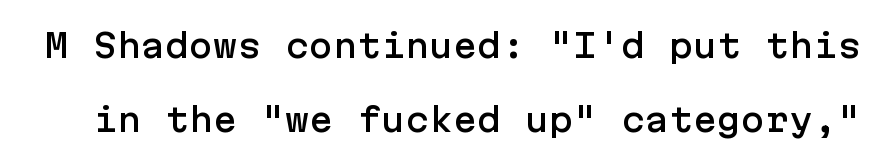
Q: Is the text italic (slanted)? A: No, it is upright.
Q: Is the typeface a serif or a sans-serif typeface? A: Sans-serif.
Q: Is the text underlined? A: No.
Q: Is the spacing between letters normal or unusually wide? A: Normal.
Q: Is the spacing between lines tight, normal or loose? A: Loose.
Q: Width (condensed, normal, or wide)? A: Normal.
Q: Stroke contrast? A: Low.
Q: x-height? A: Medium.
